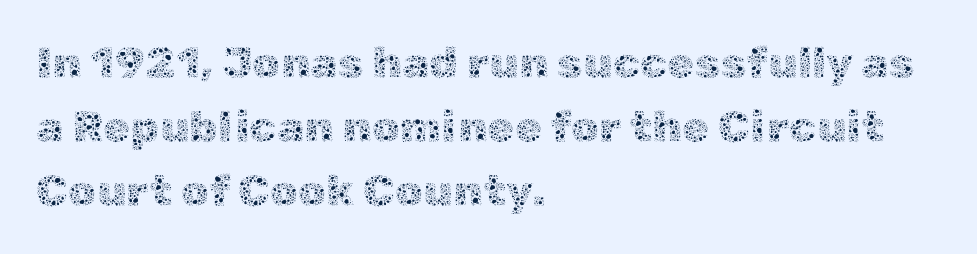
{"italic": "no", "bold": "no", "weight": "thin", "width": "normal", "x_height": "medium", "monospaced": "no", "underline": "no", "align": "left", "line_spacing": "normal", "line_spacing_ratio": 1.46, "letter_spacing": "normal", "letter_spacing_em": 0.0, "glyph_px": 44}
